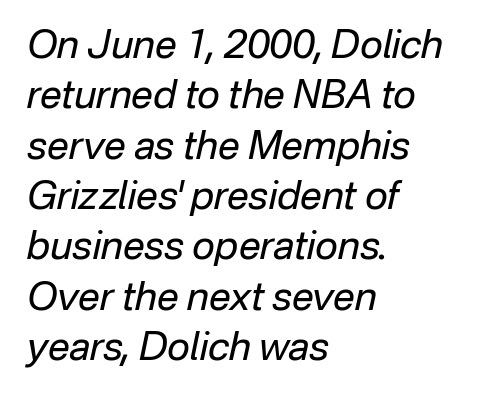
The image shows 39 px regular-weight type, italic (leaning right); set left-aligned, normal line spacing (1.29x), normal letter spacing, not underlined; low stroke contrast and a medium x-height.
